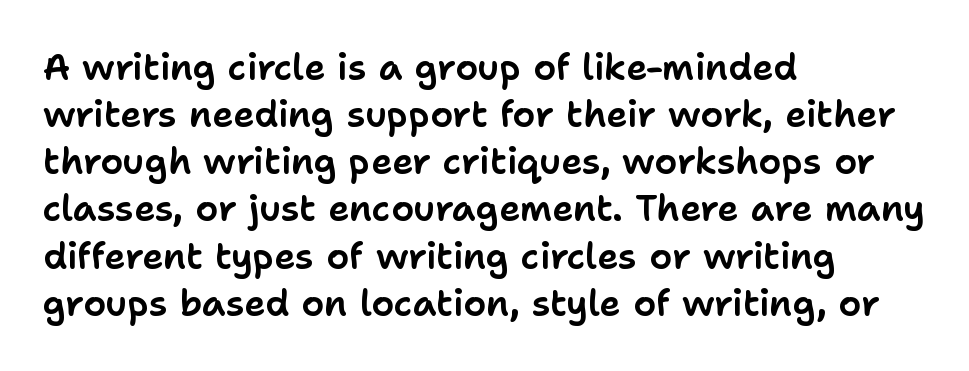
Summary of vertical rhythm: regular, with standard interline spacing. Between one letter and the next there's only the usual sliver of space. Type style note: lacks serifs. Is this a fixed-width face? No — the glyphs have proportional, varying widths. Descenders are the only things crossing below the line.
